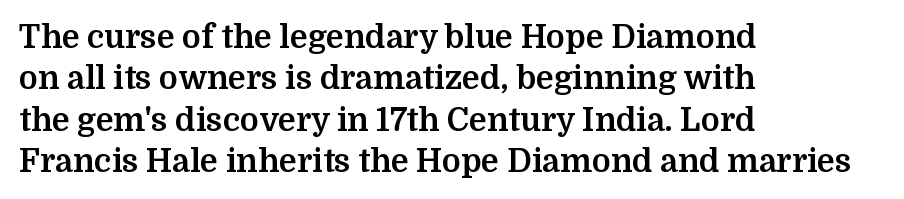
The image shows 32 px bold serif type, upright; set left-aligned, normal line spacing (1.29x), normal letter spacing, not underlined; medium stroke contrast and a medium x-height.
